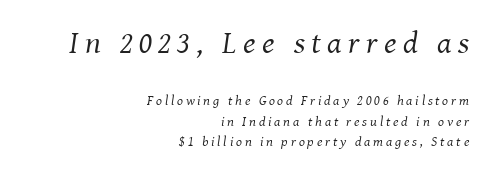
{"serif": "yes", "italic": "yes", "lean": "right", "slant_degrees": 8, "bold": "no", "weight": "regular", "width": "normal", "stroke_contrast": "medium", "x_height": "medium", "monospaced": "no", "underline": "no", "align": "right", "line_spacing": "normal", "line_spacing_ratio": 1.46, "letter_spacing": "wide", "letter_spacing_em": 0.2, "larger_block": "first", "size_ratio": 2.29, "glyph_px": 32}
